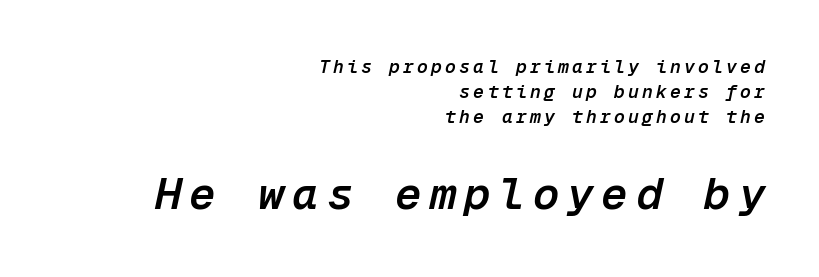
{"italic": "yes", "lean": "right", "slant_degrees": 12, "bold": "semi", "weight": "semibold", "width": "normal", "stroke_contrast": "low", "x_height": "medium", "monospaced": "yes", "underline": "no", "align": "right", "line_spacing": "normal", "line_spacing_ratio": 1.39, "larger_block": "second", "size_ratio": 2.44, "glyph_px": 44}
